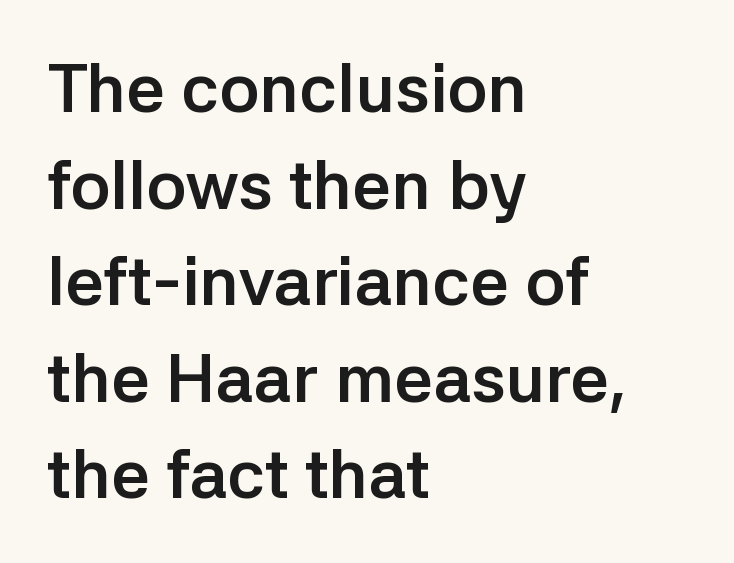
Q: Is the text bold? A: Yes.
Q: Is the text italic (slanted)? A: No, it is upright.
Q: Is the typeface a serif or a sans-serif typeface? A: Sans-serif.
Q: Is the text underlined? A: No.
Q: How is the paragraph aligned? A: Left-aligned.
Q: Is the spacing between letters normal or unusually wide? A: Normal.
Q: Is the spacing between lines tight, normal or loose? A: Normal.
Q: Width (condensed, normal, or wide)? A: Normal.
Q: Stroke contrast? A: Low.
Q: x-height? A: Medium.
Q: Monospaced? A: No.
